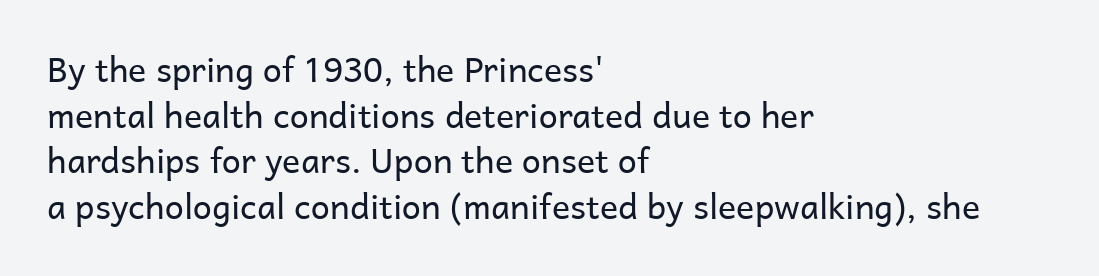
The line-height multiplier appears to be the usual default. The lines are quadded left. No chunkiness to these letters — they're not bold. I'd call this a sans setting — the letters go barefoot. Rule under the text: the space is simply empty. Letter spacing: default.
